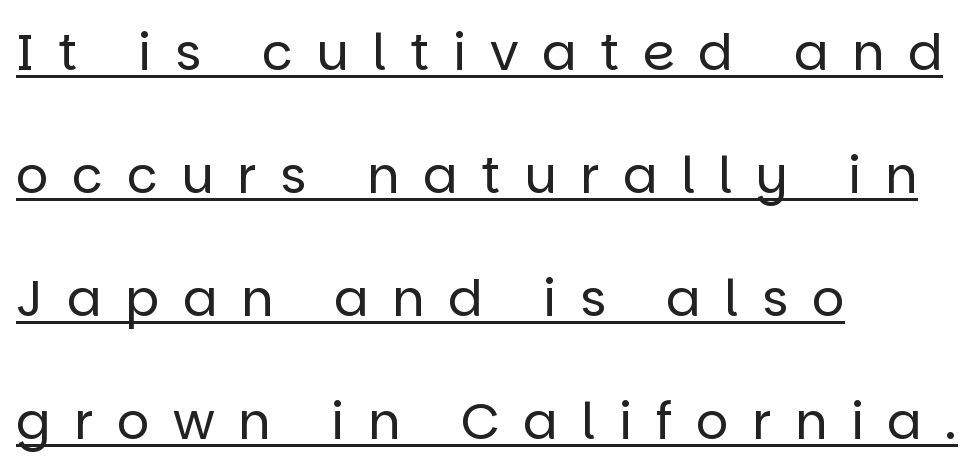
The image shows 51 px regular-weight sans-serif type, upright; set left-aligned, loose line spacing (2.41x), unusually wide letter spacing (+0.46 em), underlined; low stroke contrast and a large x-height.
